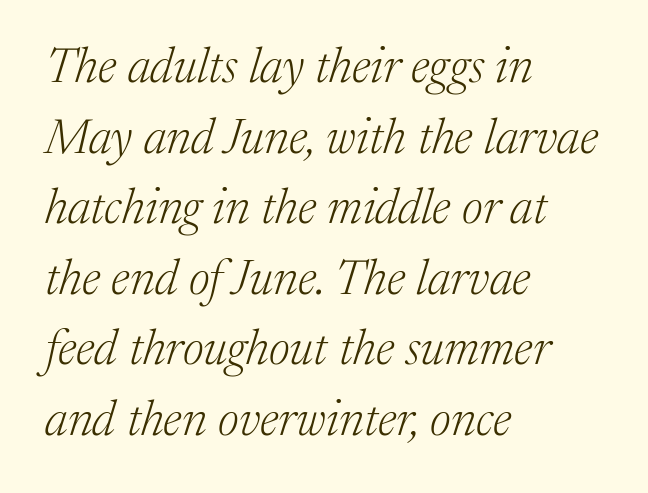
The image shows 49 px light serif type, italic (leaning right); set left-aligned, normal line spacing (1.44x), normal letter spacing, not underlined; medium stroke contrast and a medium x-height.
